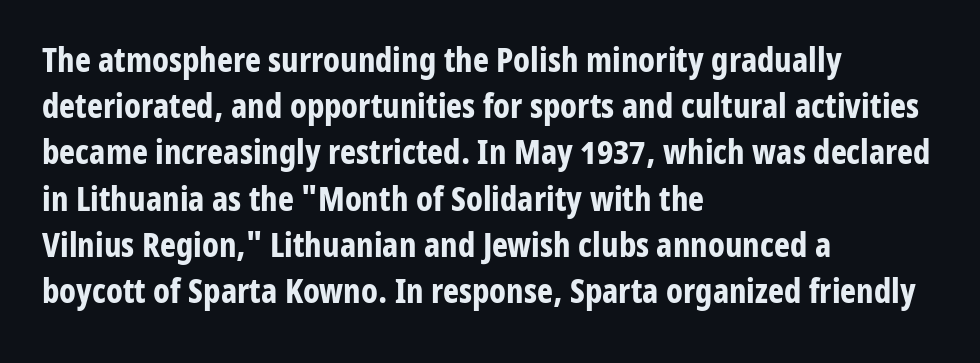
The designer went with a sans here, leaving each stem footless. The ragged edge is on the right, which tells us the setting is flush left. A typesetter would call this proportional, since set widths differ per character. What stands out about the letter spacing? Nothing — it is the standard amount.
